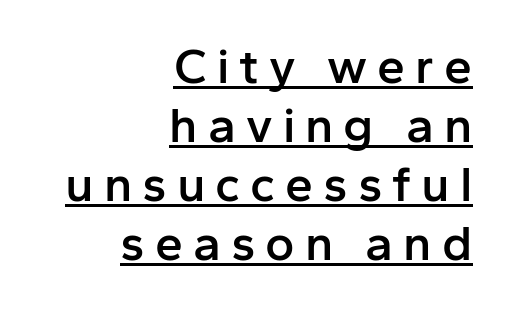
The passage shown is typed in a proportional face where columns would drift. The sample has been set in demibold, a notch under bold. If you drew a ruler down the right edge, every line would touch it. What stands out about the letter spacing? Its width — letters are far apart. The glyphs are accompanied by a horizontal stroke just below them.
